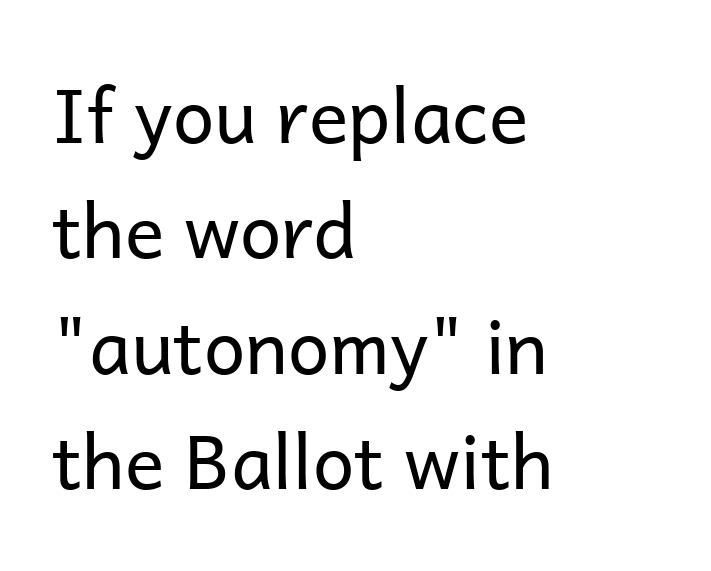
{"serif": "no", "italic": "no", "bold": "no", "weight": "regular", "width": "normal", "stroke_contrast": "low", "x_height": "medium", "monospaced": "no", "underline": "no", "align": "left", "line_spacing": "normal", "line_spacing_ratio": 1.56, "letter_spacing": "normal", "letter_spacing_em": 0.0, "glyph_px": 74}
